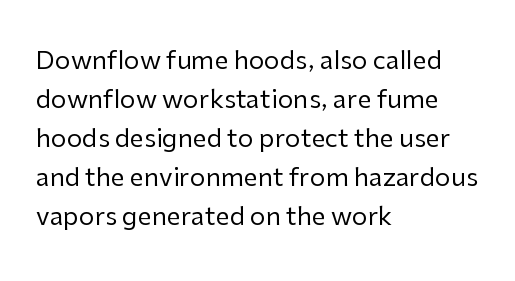
The space between consecutive lines is moderate. In terms of letterspacing, this is plain default setting. This rendering features lettering with no underline. Is the stroke heavy? The answer is a plain regular-or-lighter.
